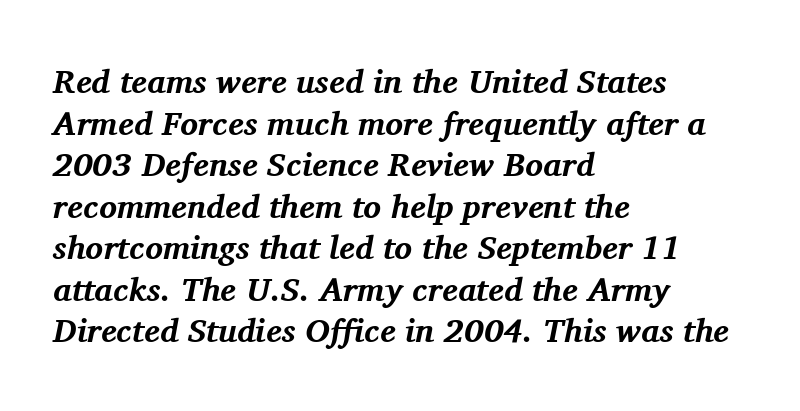
{"serif": "yes", "italic": "yes", "lean": "right", "slant_degrees": 11, "bold": "yes", "weight": "bold", "width": "normal", "stroke_contrast": "medium", "x_height": "medium", "monospaced": "no", "underline": "no", "align": "left", "line_spacing": "normal", "line_spacing_ratio": 1.26, "letter_spacing": "normal", "letter_spacing_em": 0.0, "glyph_px": 33}
